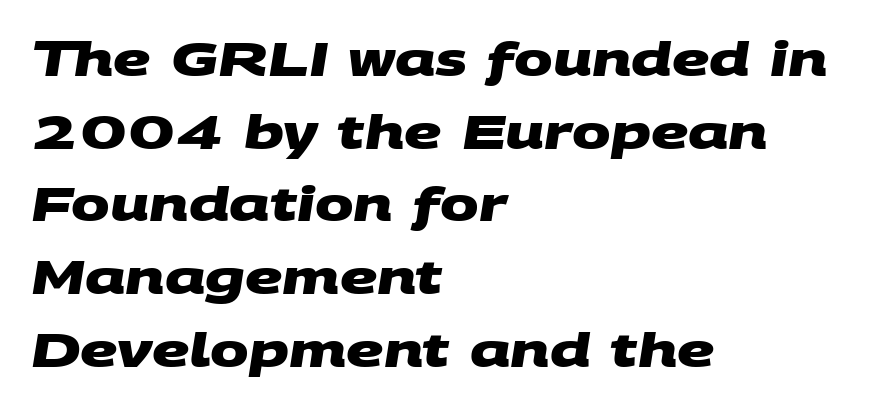
The image shows 46 px heavy, wide sans-serif type; set left-aligned, normal line spacing (1.58x), normal letter spacing, not underlined; medium stroke contrast and a large x-height.
